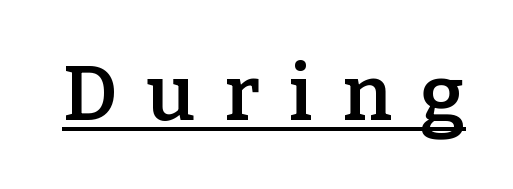
Q: Is the text bold? A: Semi-bold.
Q: Is the text italic (slanted)? A: No, it is upright.
Q: Is the typeface a serif or a sans-serif typeface? A: Serif.
Q: Is the text underlined? A: Yes.
Q: Is the spacing between letters normal or unusually wide? A: Unusually wide.
Q: Width (condensed, normal, or wide)? A: Normal.
Q: Stroke contrast? A: Low.
Q: x-height? A: Medium.
Q: Monospaced? A: No.
